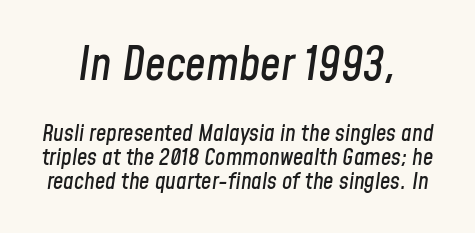
These two chunks differ in scale, with the top chunk taking the larger measure. Students, note that the glyphs here touch the page at normal intervals. Slant detected: the letters are inclined. Do the characters align in a grid? No, the font is proportional. This sample trades vertical openness for compactness between lines. The space beneath each line is pristine and unruled.
